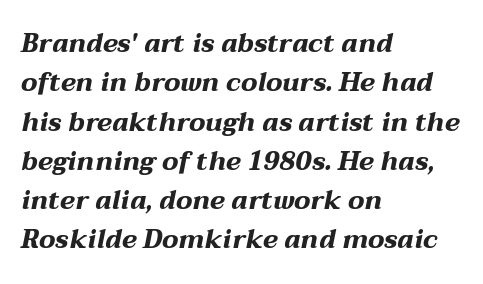
The image shows 26 px bold type, italic (leaning right); set left-aligned, normal line spacing (1.51x), normal letter spacing, not underlined.
